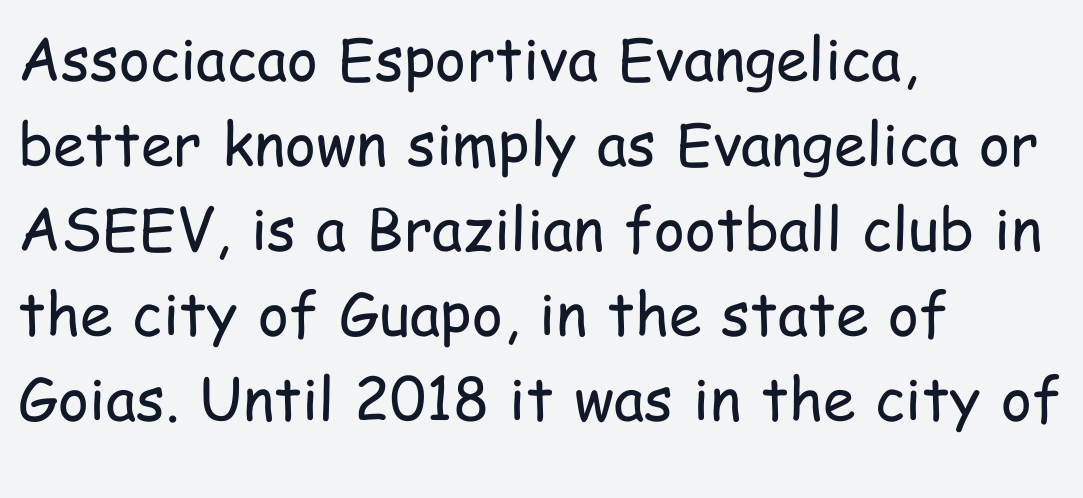
Q: Is the text bold? A: No.
Q: Is the text italic (slanted)? A: No, it is upright.
Q: Is the typeface a serif or a sans-serif typeface? A: Sans-serif.
Q: Is the text underlined? A: No.
Q: How is the paragraph aligned? A: Left-aligned.
Q: Is the spacing between letters normal or unusually wide? A: Normal.
Q: Is the spacing between lines tight, normal or loose? A: Normal.
Q: Width (condensed, normal, or wide)? A: Condensed.
Q: Stroke contrast? A: Low.
Q: x-height? A: Medium.
Q: Monospaced? A: No.
